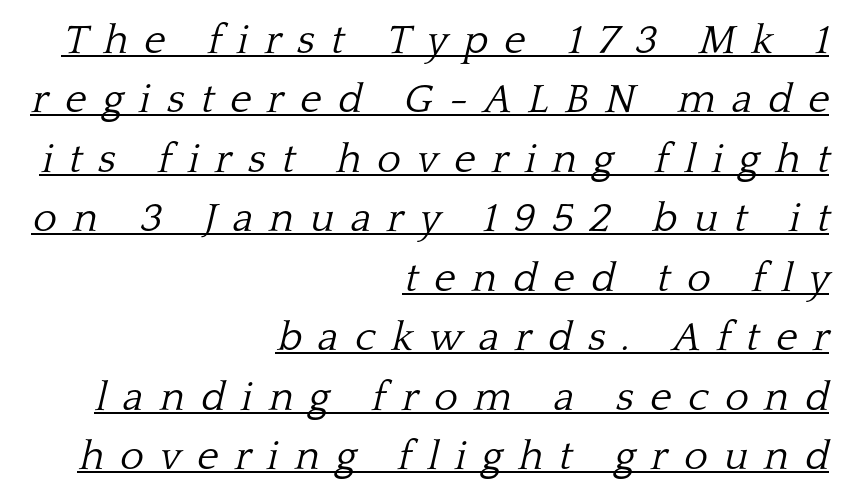
Compared with a flush-left layout, this one pins lines to the opposite, right side. Look at the bottom of the vertical strokes: they flare into serifs here. The type is letterspaced generously, with wide tracking. Would a proofreader flag this as italicized? Yes. Is there an underline? Yes — a line sits under the letters. Is this a fixed-width face? No — the glyphs have proportional, varying widths.
